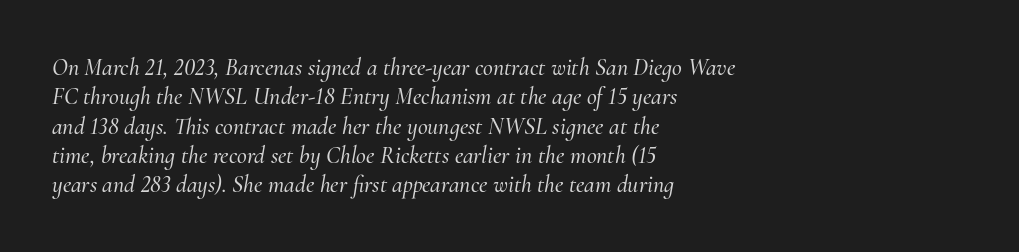
{"italic": "yes", "lean": "right", "slant_degrees": 10, "underline": "no", "align": "left", "line_spacing_ratio": 1.22, "letter_spacing": "normal", "letter_spacing_em": 0.0, "glyph_px": 24}
